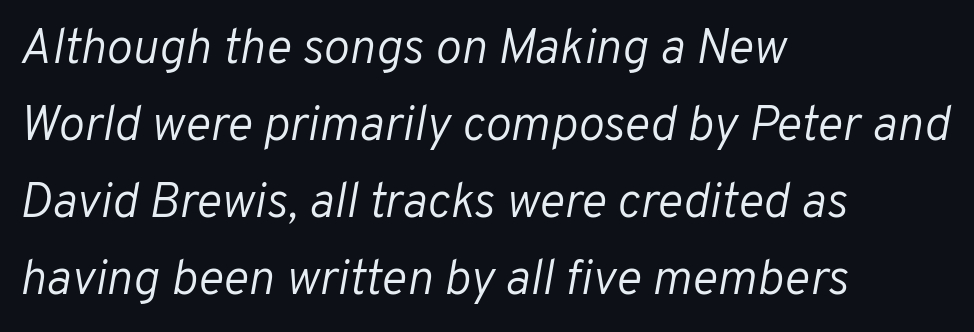
Q: Is the text bold? A: No.
Q: Is the text italic (slanted)? A: Yes, it leans right by about 10 degrees.
Q: Is the text underlined? A: No.
Q: How is the paragraph aligned? A: Left-aligned.
Q: Is the spacing between letters normal or unusually wide? A: Normal.
Q: Is the spacing between lines tight, normal or loose? A: Normal.
Q: Width (condensed, normal, or wide)? A: Normal.
Q: Stroke contrast? A: Low.
Q: x-height? A: Medium.
Q: Monospaced? A: No.
